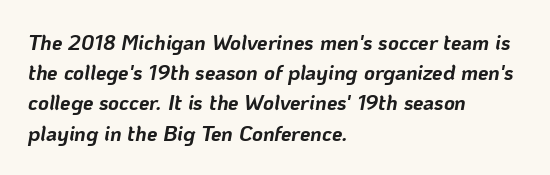
Q: Is the text bold? A: Yes.
Q: Is the text italic (slanted)? A: Yes, it leans right by about 10 degrees.
Q: Is the text underlined? A: No.
Q: How is the paragraph aligned? A: Left-aligned.
Q: Is the spacing between letters normal or unusually wide? A: Normal.
Q: Is the spacing between lines tight, normal or loose? A: Normal.
